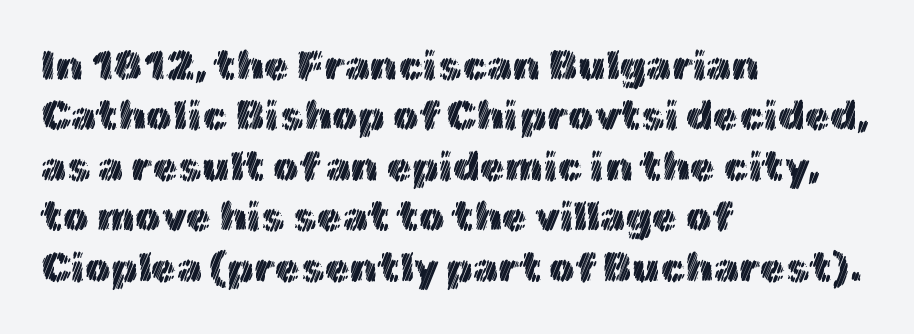
The line texture is even and compact thanks to regular tracking. Layout note: lines flush left. The letters advance in unequal steps, a hallmark of proportional type. Italic? Not at all — the glyphs are vertical.
